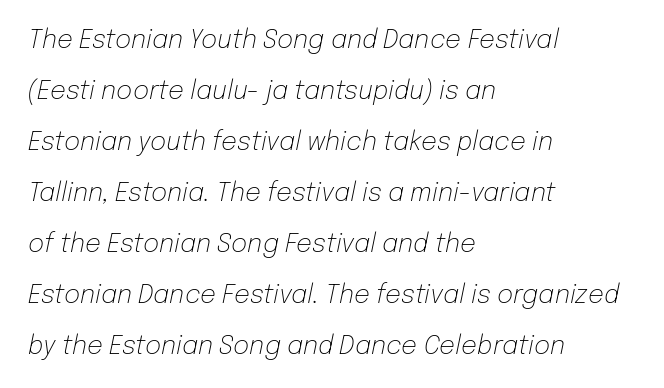
The image shows 25 px text type, italic (leaning right); set left-aligned, loose line spacing (2.04x), normal letter spacing, not underlined.
